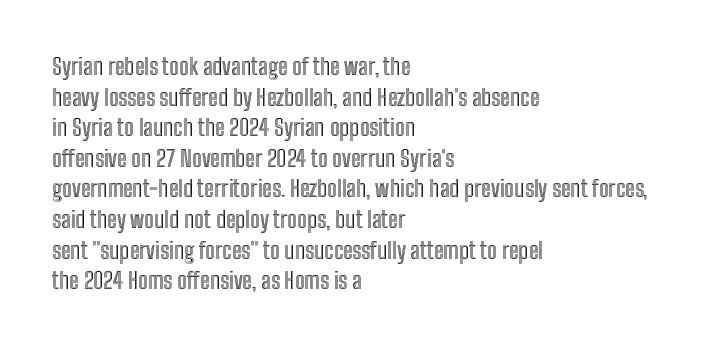
A typesetter would call this leading conventional body-copy spacing. No italicization has been applied; the sample stays upright. Tracking value appears to be zero — textbook default spacing. Short and long lines alike share a common starting point at left. Decoration check: the copy has no underline.
